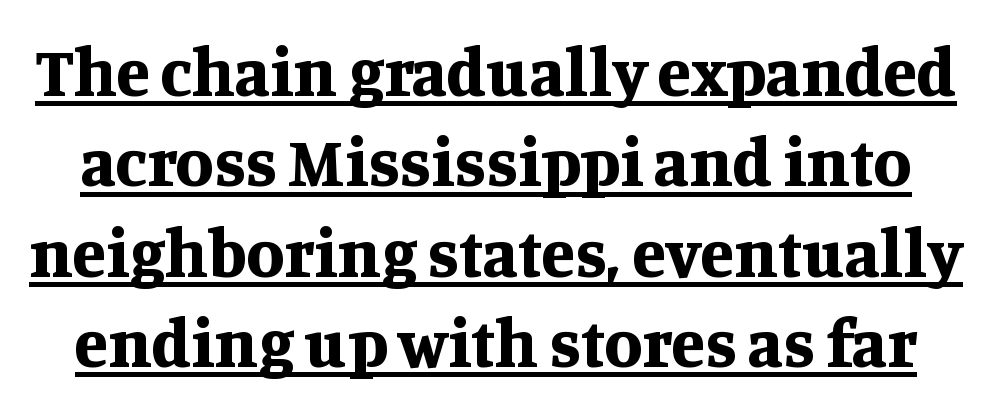
Q: Is the text bold? A: Yes.
Q: Is the text italic (slanted)? A: No, it is upright.
Q: Is the typeface a serif or a sans-serif typeface? A: Serif.
Q: Is the text underlined? A: Yes.
Q: Is the spacing between letters normal or unusually wide? A: Normal.
Q: Is the spacing between lines tight, normal or loose? A: Normal.
Q: Width (condensed, normal, or wide)? A: Normal.
Q: Stroke contrast? A: Medium.
Q: x-height? A: Large.
Q: Monospaced? A: No.
